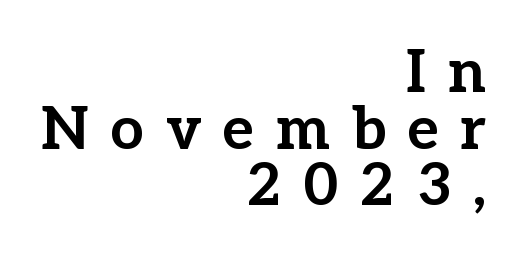
The designer dialed line spacing down below the default. Spacing verdict: proportional, widths tailored to each character. Glyph-to-glyph distance is far greater than everyday printed text. This is heavy type, rendered in bold. The string is rendered with underlining switched off. Note: serifs present on the glyphs.
